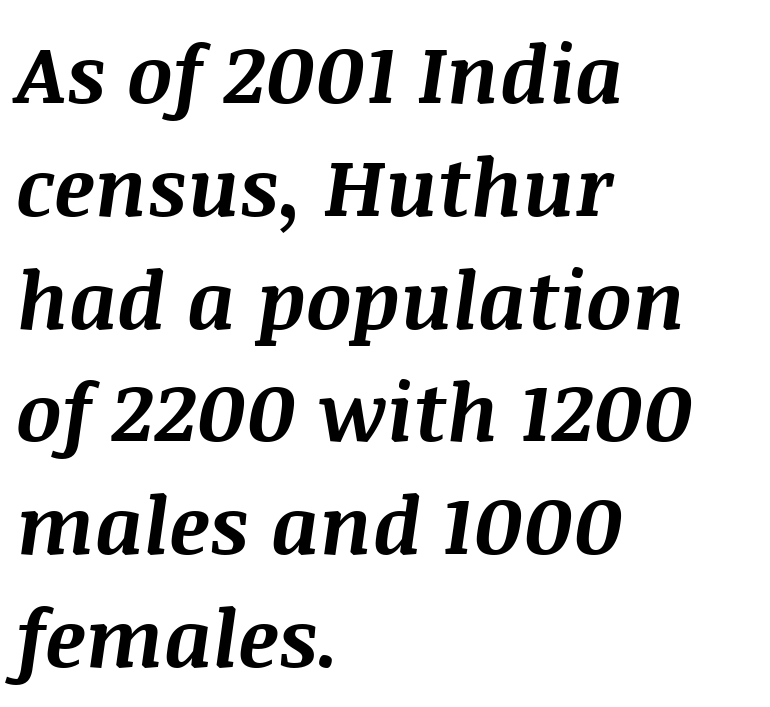
{"italic": "yes", "lean": "right", "slant_degrees": 8, "bold": "yes", "weight": "bold", "width": "normal", "stroke_contrast": "medium", "x_height": "large", "monospaced": "no", "underline": "no", "align": "left", "line_spacing": "normal", "line_spacing_ratio": 1.41, "letter_spacing": "normal", "letter_spacing_em": 0.0, "glyph_px": 80}
